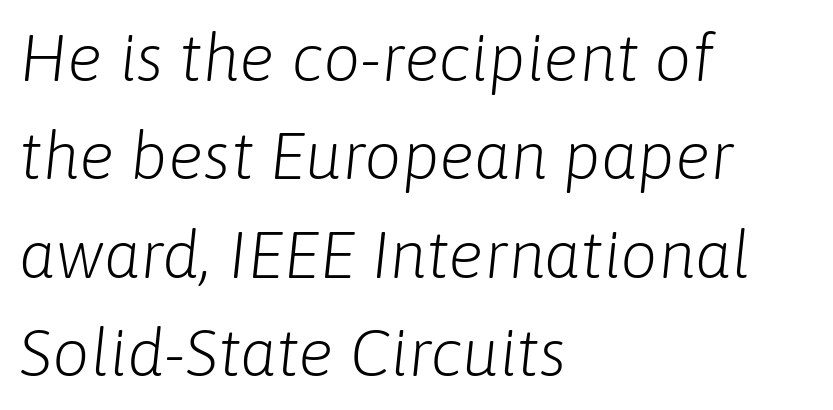
The image shows 66 px light type, italic (leaning right); set left-aligned, normal line spacing (1.49x), normal letter spacing, not underlined; low stroke contrast and a medium x-height.
